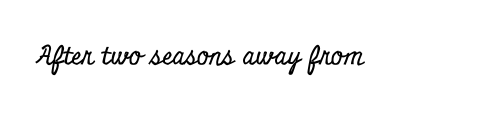
{"underline": "no", "letter_spacing": "normal", "letter_spacing_em": 0.0, "glyph_px": 26}
